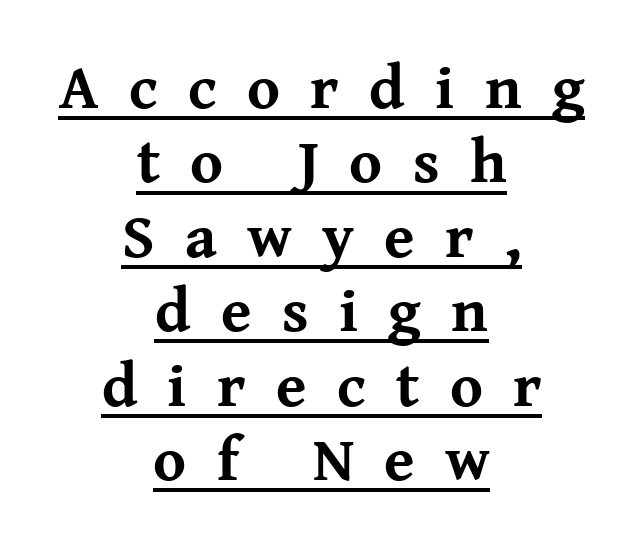
The image shows 62 px bold serif type, upright; set centered, line spacing 1.2x, unusually wide letter spacing (+0.49 em), underlined; medium stroke contrast and a medium x-height.
